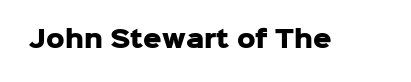
Notice how thick the strokes are: this is what a full bold looks like. In terms of letterspacing, this is plain default setting. The specimen omits any rule beneath the text block's lines. The lettering stays uniformly vertical, giving the passage a roman look.
